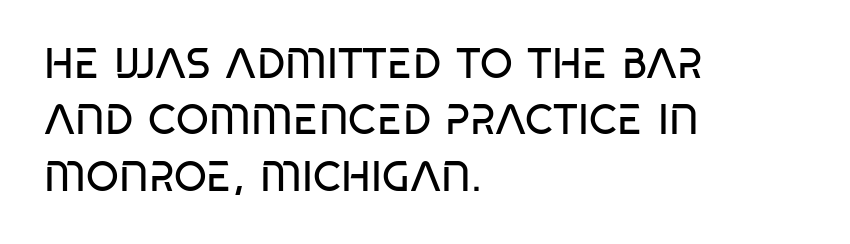
The image shows 42 px regular-weight, condensed sans-serif type, upright; set left-aligned, normal line spacing (1.34x), normal letter spacing, not underlined; low stroke contrast and a large x-height.
